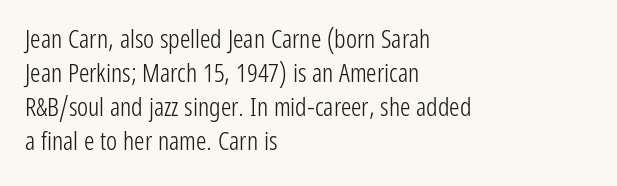
The image shows 26 px text type, upright; set left-aligned, normal line spacing (1.31x), normal letter spacing, not underlined.
